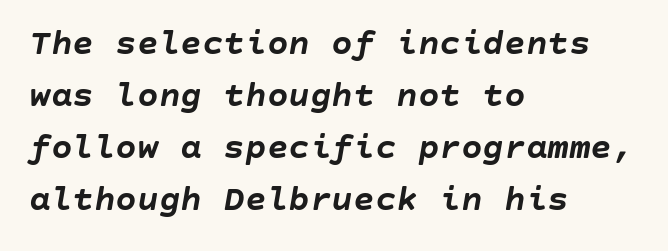
The image shows 36 px semibold type, italic (leaning right); set left-aligned, normal line spacing (1.44x), normal letter spacing, not underlined; low stroke contrast and a large x-height.
